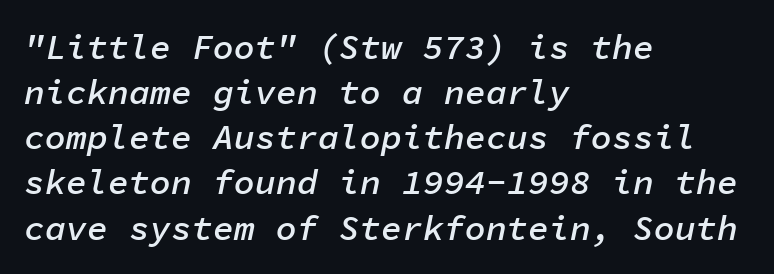
{"italic": "yes", "lean": "right", "slant_degrees": 11, "bold": "semi", "weight": "semibold", "width": "normal", "stroke_contrast": "low", "x_height": "medium", "monospaced": "yes", "underline": "no", "align": "left", "line_spacing": "normal", "line_spacing_ratio": 1.29, "letter_spacing": "normal", "letter_spacing_em": 0.0, "glyph_px": 35}
